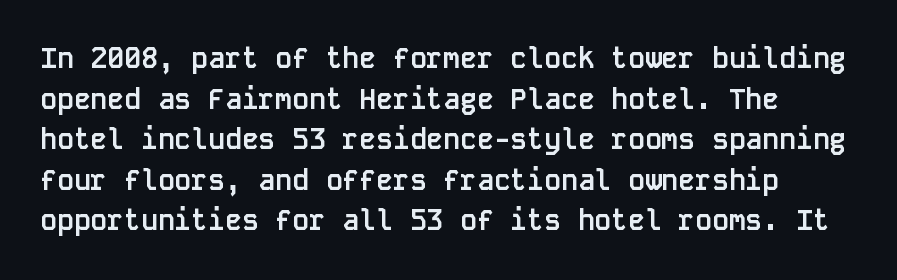
{"serif": "no", "italic": "no", "bold": "yes", "weight": "semibold", "width": "normal", "stroke_contrast": "low", "x_height": "large", "monospaced": "yes", "underline": "no", "line_spacing": "normal", "line_spacing_ratio": 1.45, "letter_spacing": "normal", "letter_spacing_em": 0.0, "glyph_px": 28}
